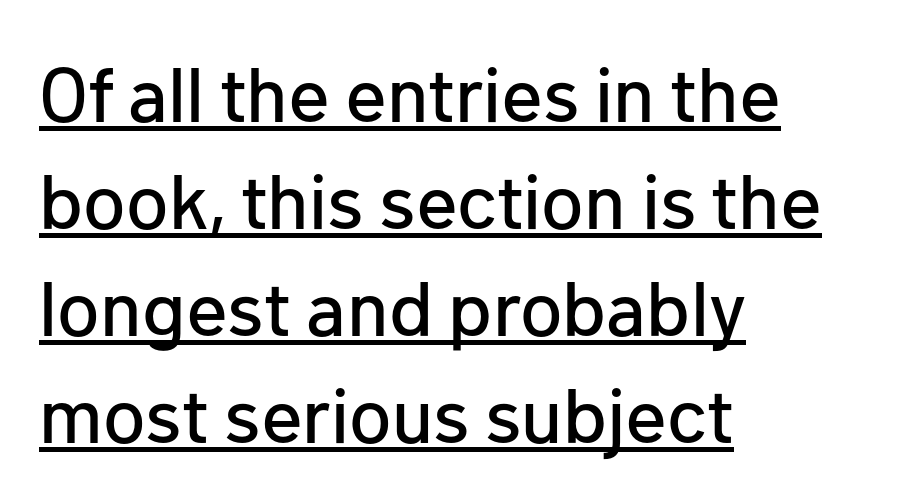
The image shows 77 px sans-serif type, upright; set left-aligned, normal line spacing (1.39x), normal letter spacing, underlined; low stroke contrast and a medium x-height.
